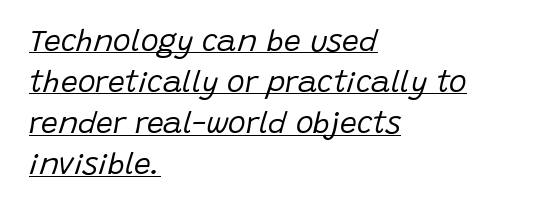
The image shows 30 px regular-weight type, italic (leaning right); set left-aligned, normal line spacing (1.37x), normal letter spacing, underlined; low stroke contrast and a large x-height.
